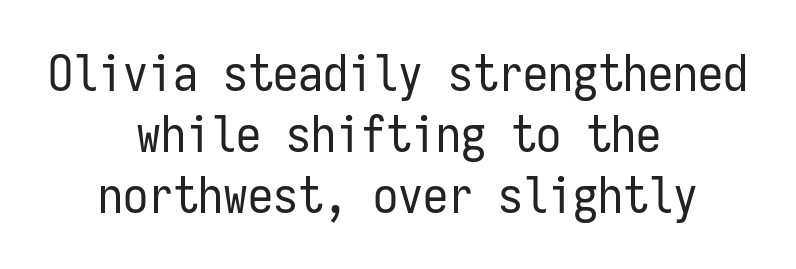
{"serif": "no", "italic": "no", "bold": "no", "weight": "regular", "width": "condensed", "stroke_contrast": "low", "x_height": "medium", "monospaced": "yes", "underline": "no", "align": "center", "line_spacing_ratio": 1.22, "letter_spacing": "normal", "letter_spacing_em": 0.0, "glyph_px": 50}
